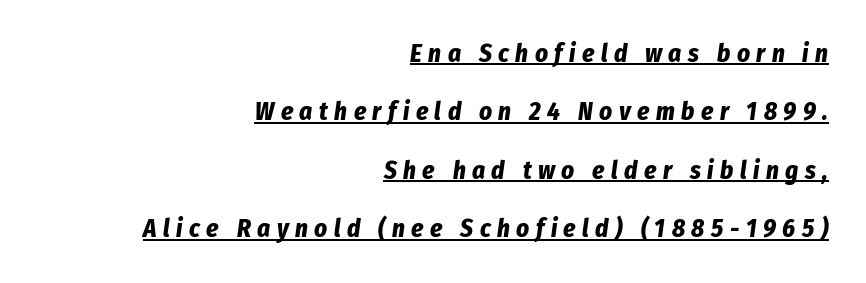
{"italic": "yes", "lean": "right", "slant_degrees": 8, "bold": "yes", "underline": "yes", "align": "right", "line_spacing": "loose", "line_spacing_ratio": 2.34, "letter_spacing": "wide", "letter_spacing_em": 0.26, "glyph_px": 25}
